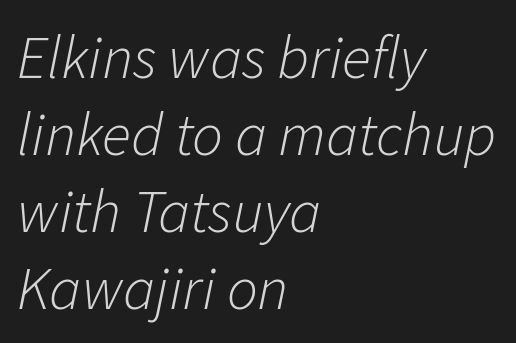
{"italic": "yes", "lean": "right", "slant_degrees": 11, "bold": "no", "weight": "light", "width": "normal", "stroke_contrast": "low", "x_height": "medium", "monospaced": "no", "underline": "no", "align": "left", "line_spacing": "normal", "line_spacing_ratio": 1.26, "letter_spacing": "normal", "letter_spacing_em": 0.0, "glyph_px": 61}
